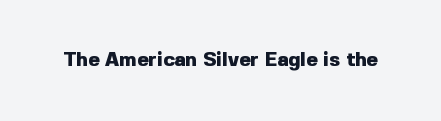
{"italic": "no", "bold": "yes", "underline": "no", "letter_spacing": "normal", "letter_spacing_em": 0.0, "glyph_px": 20}
